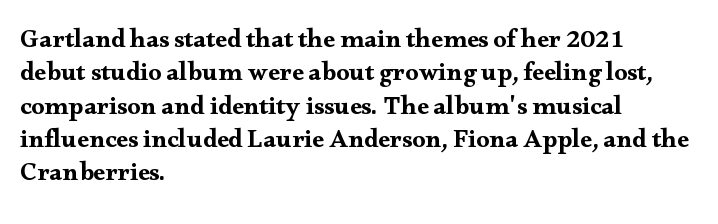
Q: Is the text italic (slanted)? A: No, it is upright.
Q: Is the text underlined? A: No.
Q: How is the paragraph aligned? A: Left-aligned.
Q: Is the spacing between letters normal or unusually wide? A: Normal.
Q: Is the spacing between lines tight, normal or loose? A: Normal.
